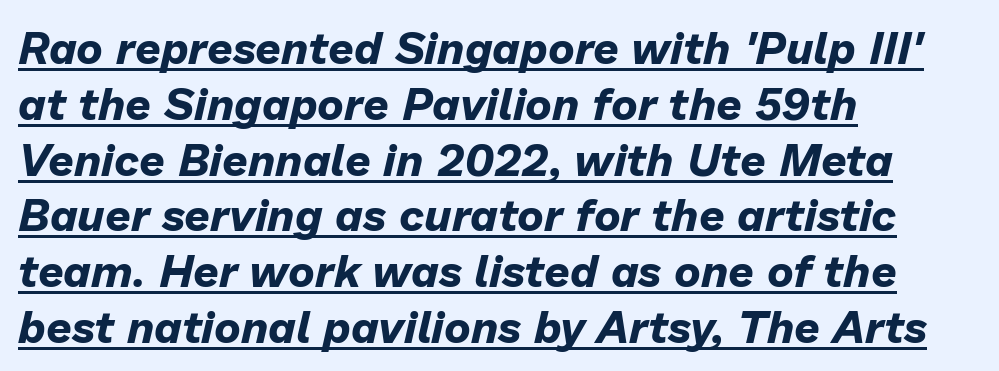
Q: Is the text bold? A: Yes.
Q: Is the text italic (slanted)? A: Yes, it leans right by about 13 degrees.
Q: Is the text underlined? A: Yes.
Q: How is the paragraph aligned? A: Left-aligned.
Q: Is the spacing between letters normal or unusually wide? A: Normal.
Q: Width (condensed, normal, or wide)? A: Normal.
Q: Stroke contrast? A: Low.
Q: x-height? A: Medium.
Q: Monospaced? A: No.
